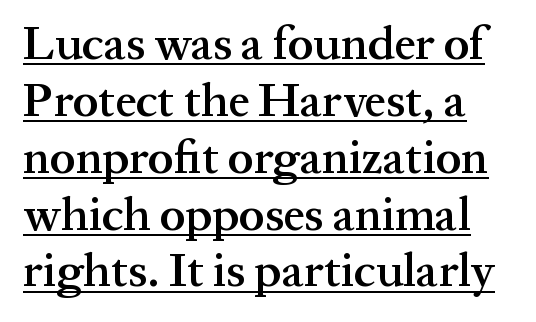
This sample has the flowing, uneven cadence of proportional lettering. Does the weight exceed regular? Yes, but only to semibold. The letters stand straight up with perfectly vertical stems. Emphasis is given by a line drawn under the lettering. There is no visible air inserted between adjacent glyphs.
